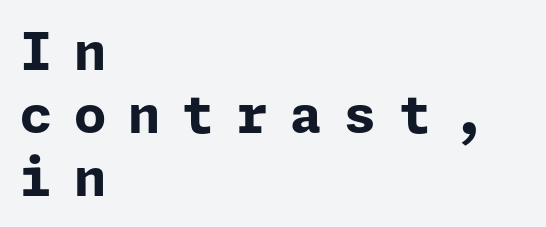
The image shows 52 px bold sans-serif type, upright; set left-aligned, line spacing 1.21x, unusually wide letter spacing (+0.42 em), not underlined; low stroke contrast and a medium x-height.
